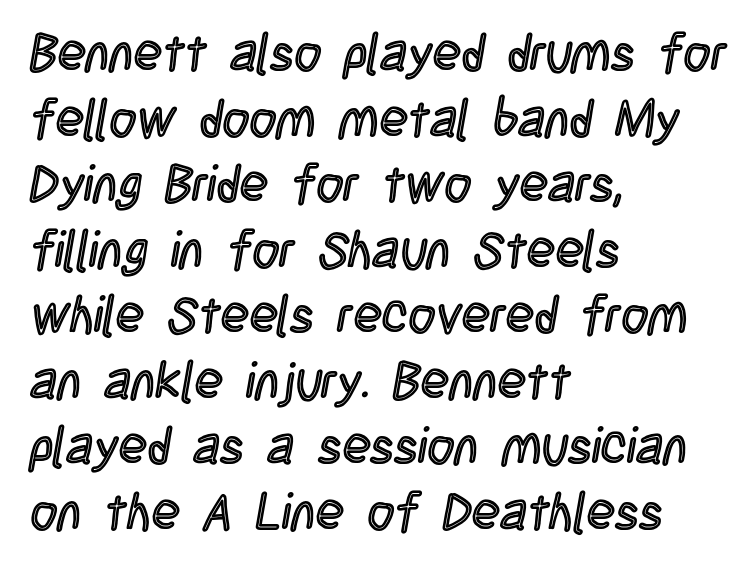
{"width": "condensed", "x_height": "large", "monospaced": "no", "underline": "no", "align": "left", "line_spacing": "normal", "line_spacing_ratio": 1.26, "letter_spacing": "normal", "letter_spacing_em": 0.0, "glyph_px": 52}
